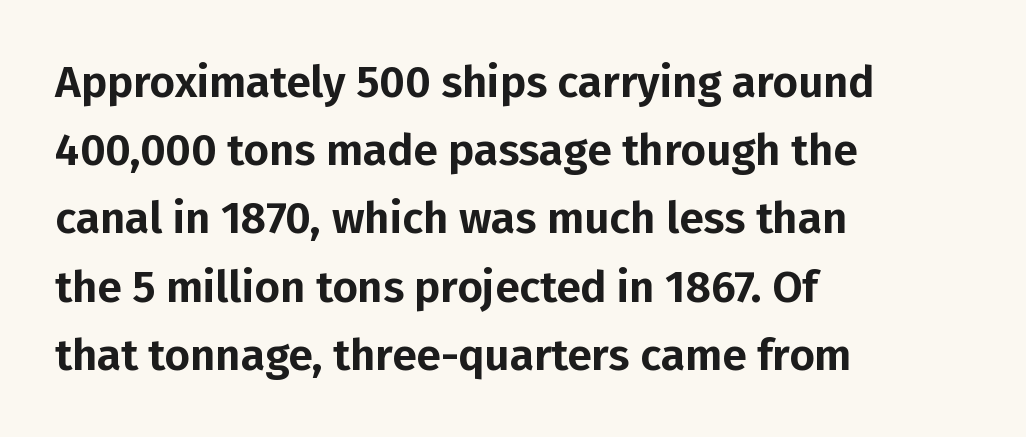
{"serif": "no", "italic": "no", "width": "normal", "stroke_contrast": "low", "x_height": "medium", "monospaced": "no", "underline": "no", "align": "left", "line_spacing": "normal", "line_spacing_ratio": 1.55, "letter_spacing": "normal", "letter_spacing_em": 0.0, "glyph_px": 44}
